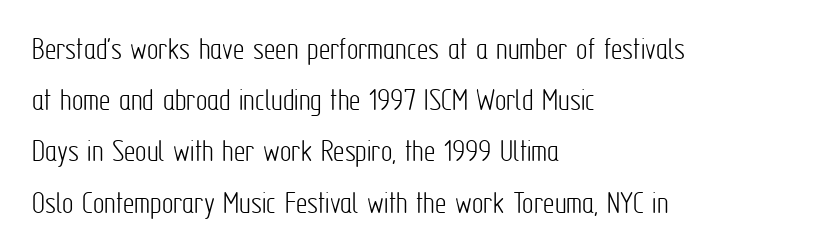
The image shows 32 px light, condensed sans-serif type, upright; set left-aligned, normal line spacing (1.6x), normal letter spacing, not underlined; low stroke contrast and a medium x-height.
